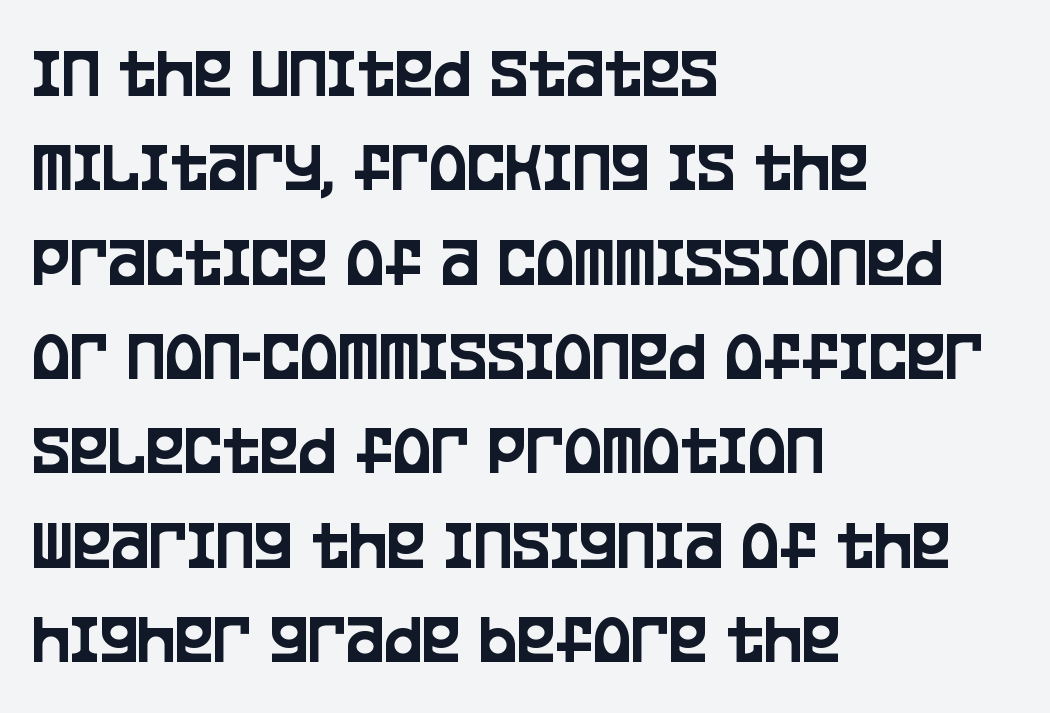
Q: Is the text italic (slanted)? A: No, it is upright.
Q: Is the typeface a serif or a sans-serif typeface? A: Sans-serif.
Q: Is the text underlined? A: No.
Q: How is the paragraph aligned? A: Left-aligned.
Q: Is the spacing between letters normal or unusually wide? A: Normal.
Q: Is the spacing between lines tight, normal or loose? A: Normal.
Q: Width (condensed, normal, or wide)? A: Condensed.
Q: Stroke contrast? A: Low.
Q: x-height? A: Large.
Q: Monospaced? A: No.
